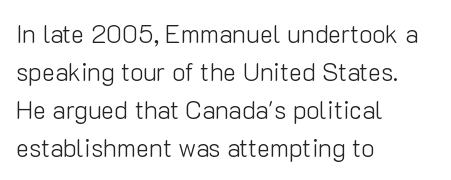
The image shows 25 px text type, upright; set left-aligned, normal line spacing (1.52x), normal letter spacing, not underlined.
